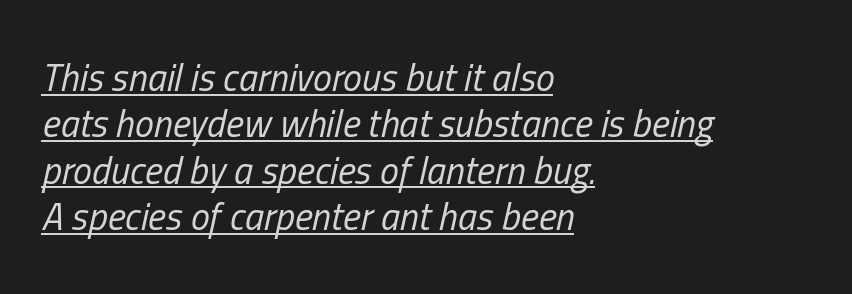
Q: Is the text bold? A: No.
Q: Is the text italic (slanted)? A: Yes, it leans right by about 13 degrees.
Q: Is the text underlined? A: Yes.
Q: How is the paragraph aligned? A: Left-aligned.
Q: Is the spacing between letters normal or unusually wide? A: Normal.
Q: Width (condensed, normal, or wide)? A: Condensed.
Q: Stroke contrast? A: Low.
Q: x-height? A: Medium.
Q: Monospaced? A: No.
